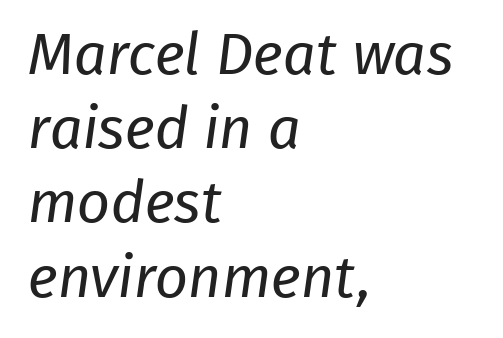
Q: Is the text bold? A: No.
Q: Is the typeface a serif or a sans-serif typeface? A: Sans-serif.
Q: Is the text underlined? A: No.
Q: How is the paragraph aligned? A: Left-aligned.
Q: Is the spacing between letters normal or unusually wide? A: Normal.
Q: Is the spacing between lines tight, normal or loose? A: Normal.
Q: Width (condensed, normal, or wide)? A: Normal.
Q: Stroke contrast? A: Low.
Q: x-height? A: Medium.
Q: Monospaced? A: No.
